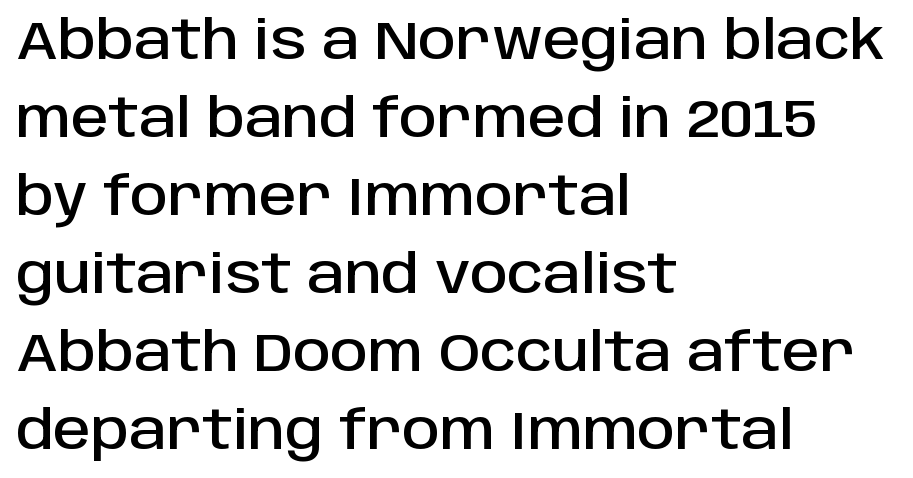
You could call the tracking neutral — neither tight nor loose. The lines in this sample share a left origin and differ only in where they stop. The rendering uses natural spacing where letterforms have individual widths. In terms of posture, this sample is upright. Classification — sans serif.
